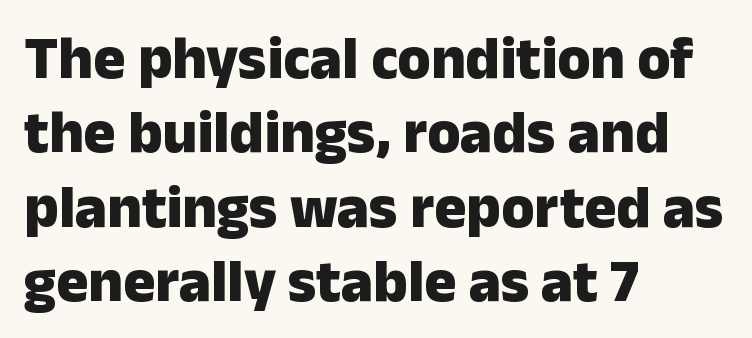
The image shows 60 px heavy sans-serif type, upright; set left-aligned, line spacing 1.24x, normal letter spacing, not underlined; low stroke contrast and a medium x-height.
